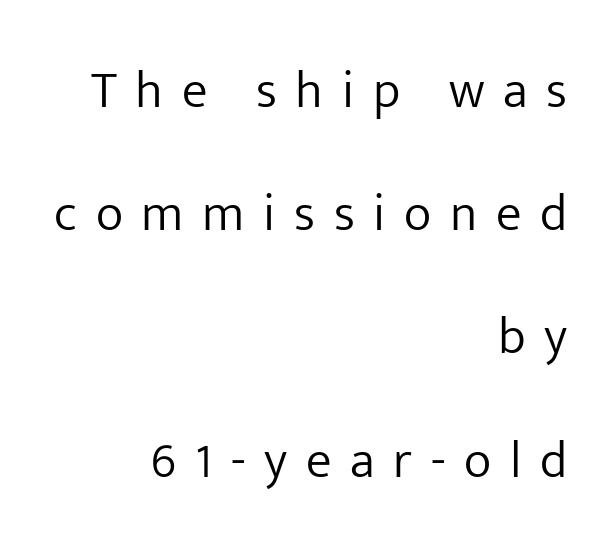
{"serif": "no", "italic": "no", "bold": "no", "weight": "light", "width": "normal", "stroke_contrast": "low", "x_height": "medium", "monospaced": "no", "underline": "no", "align": "right", "line_spacing": "loose", "line_spacing_ratio": 2.37, "letter_spacing": "wide", "letter_spacing_em": 0.36, "glyph_px": 52}
